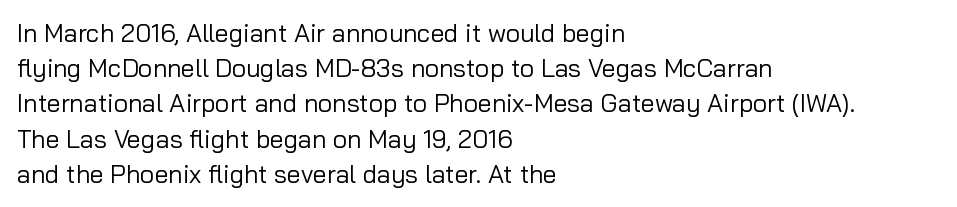
Weight: not bold — regular or lighter. Summary of vertical rhythm: regular, with standard interline spacing. Italic? Not at all — the glyphs are vertical. Words appear dense and cohesive because spacing is normal. Glance below the letters and you will spot only blank space.
